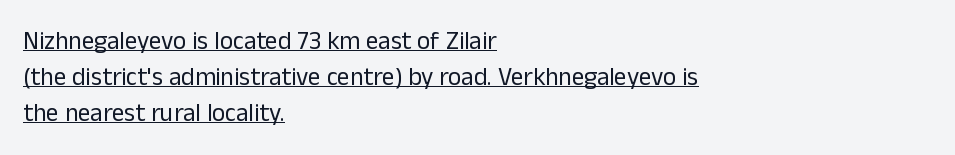
{"italic": "no", "bold": "no", "underline": "yes", "align": "left", "line_spacing": "normal", "line_spacing_ratio": 1.44, "letter_spacing": "normal", "letter_spacing_em": 0.0, "glyph_px": 25}
